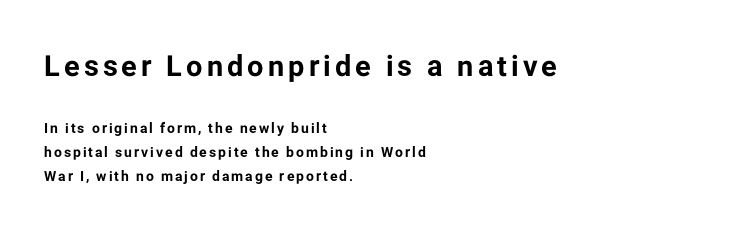
Q: Is the text bold? A: Yes.
Q: Is the text italic (slanted)? A: No, it is upright.
Q: Is the typeface a serif or a sans-serif typeface? A: Sans-serif.
Q: Is the text underlined? A: No.
Q: How is the paragraph aligned? A: Left-aligned.
Q: Which block of text is set in a larger size, the first (top) or the second (bottom)? A: The first (top) one.
Q: Width (condensed, normal, or wide)? A: Normal.
Q: Stroke contrast? A: Low.
Q: x-height? A: Medium.
Q: Monospaced? A: No.
